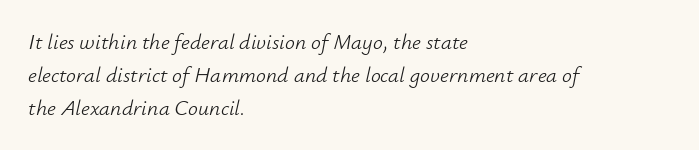
Nothing unusual about the tracking: characters are spaced as the font intends. This reads as an unemphasized weight, regular at the heaviest. The paragraph shown leans on its left margin. Does the lettering tilt? It does — this is italic. Reading down the column, the eye jumps a familiar distance to each next line.
